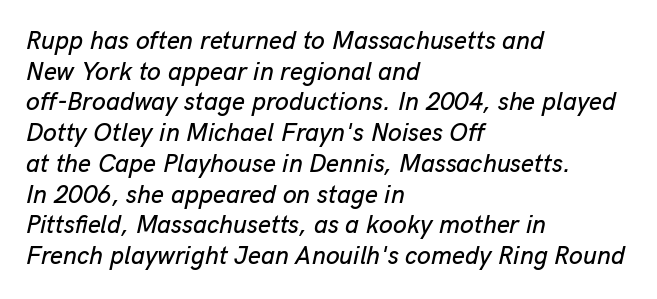
The image shows 25 px text type, italic (leaning right); set left-aligned, line spacing 1.23x, normal letter spacing, not underlined.
